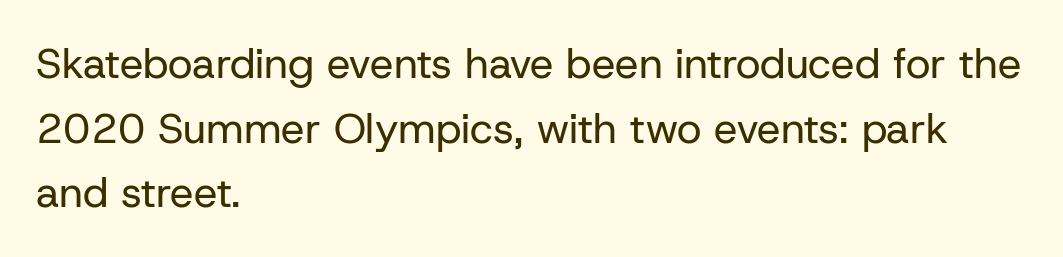
Q: Is the text bold? A: No.
Q: Is the text italic (slanted)? A: No, it is upright.
Q: Is the typeface a serif or a sans-serif typeface? A: Sans-serif.
Q: Is the text underlined? A: No.
Q: How is the paragraph aligned? A: Left-aligned.
Q: Is the spacing between letters normal or unusually wide? A: Normal.
Q: Is the spacing between lines tight, normal or loose? A: Normal.
Q: Width (condensed, normal, or wide)? A: Normal.
Q: Stroke contrast? A: Low.
Q: x-height? A: Medium.
Q: Monospaced? A: No.
